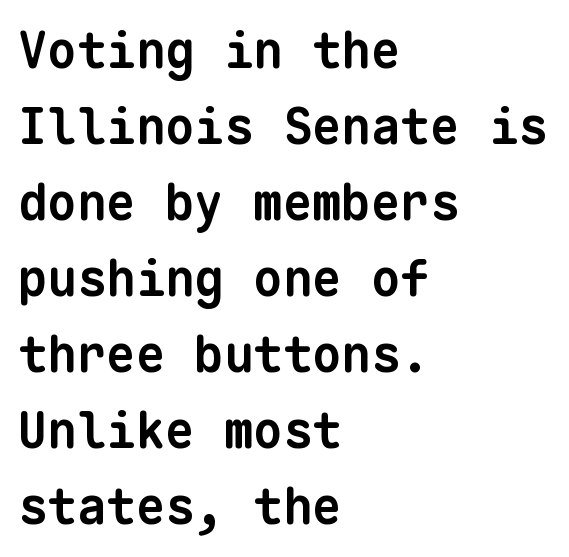
{"serif": "no", "bold": "yes", "weight": "bold", "width": "normal", "stroke_contrast": "low", "x_height": "medium", "monospaced": "yes", "underline": "no", "align": "left", "line_spacing": "normal", "line_spacing_ratio": 1.55, "letter_spacing": "normal", "letter_spacing_em": 0.0, "glyph_px": 49}
